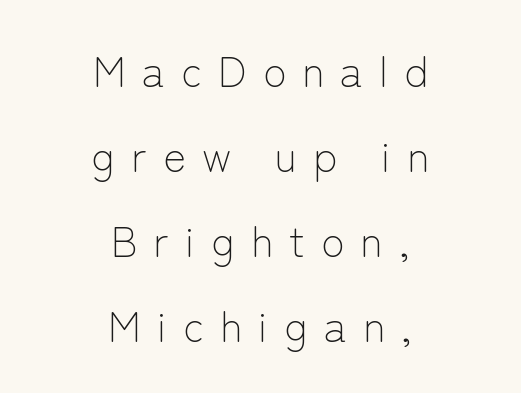
Leading: increased. This sample uses a sans-serif face. Characters remain perfectly vertical along every line. The cut favours lightness, reaching ordinary text weight at its darkest.
